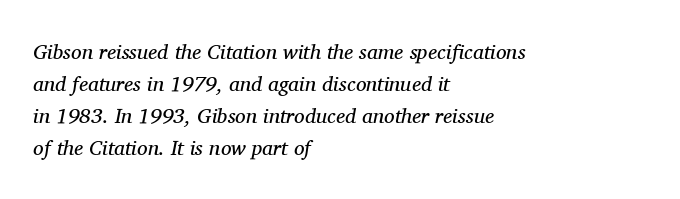
Q: Is the text bold? A: No.
Q: Is the text italic (slanted)? A: Yes, it leans right by about 11 degrees.
Q: Is the text underlined? A: No.
Q: How is the paragraph aligned? A: Left-aligned.
Q: Is the spacing between letters normal or unusually wide? A: Normal.
Q: Is the spacing between lines tight, normal or loose? A: Normal.
